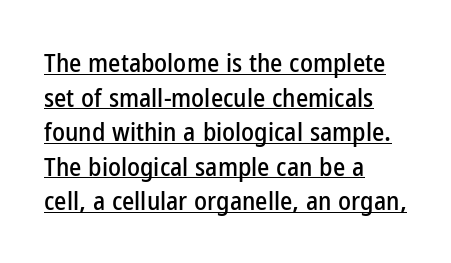
The image shows 26 px text type, upright; set left-aligned, normal line spacing (1.33x), normal letter spacing, underlined.
